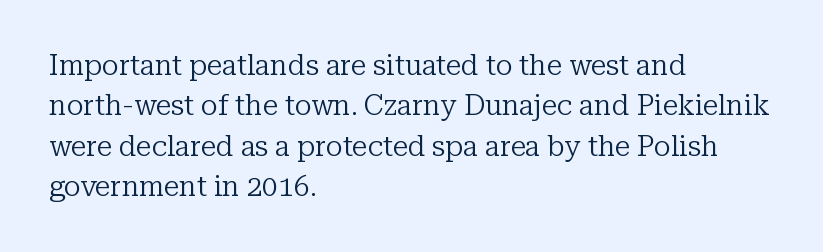
Q: Is the text bold? A: No.
Q: Is the text italic (slanted)? A: No, it is upright.
Q: Is the typeface a serif or a sans-serif typeface? A: Serif.
Q: Is the text underlined? A: No.
Q: How is the paragraph aligned? A: Left-aligned.
Q: Is the spacing between letters normal or unusually wide? A: Normal.
Q: Is the spacing between lines tight, normal or loose? A: Normal.
Q: Width (condensed, normal, or wide)? A: Normal.
Q: Stroke contrast? A: Low.
Q: x-height? A: Medium.
Q: Monospaced? A: No.
